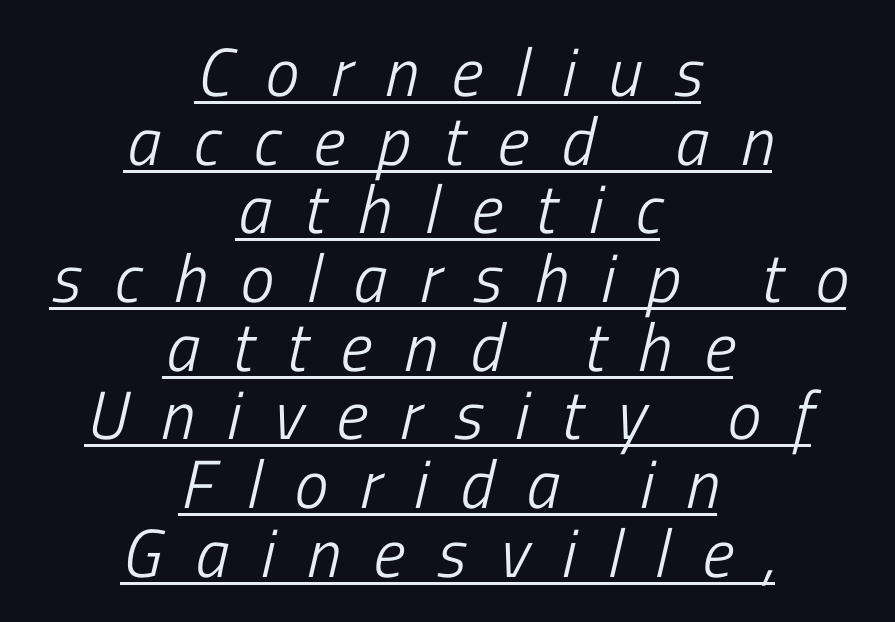
The image shows 68 px light, condensed type, italic (leaning right); set centered, tight line spacing (1.01x), unusually wide letter spacing (+0.48 em), underlined; low stroke contrast and a medium x-height.
